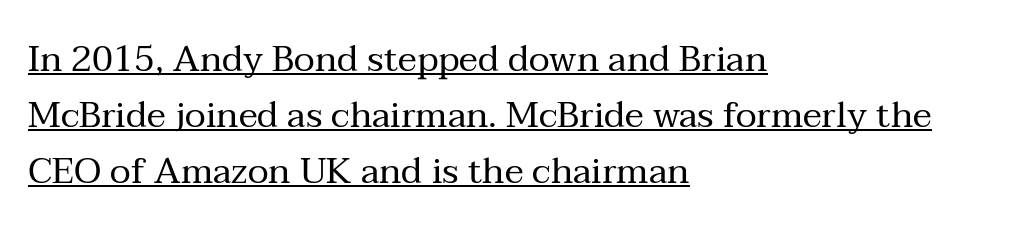
A student would call this left alignment; a typographer would say flush left, rag right. The rendering keeps characters at their native spacing. Each letter keeps its own natural width here, so spacing adapts to shape. The typesetting does not lean heavy: it is not bold. Old-style or modern, the face here clearly has serifs.
